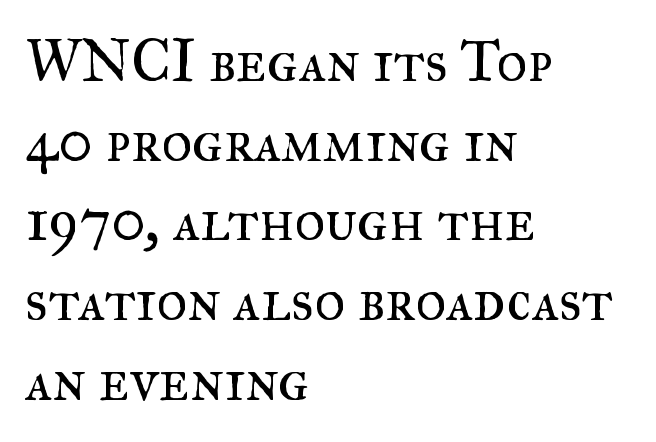
The image shows 59 px regular-weight serif type, upright; set left-aligned, normal line spacing (1.35x), normal letter spacing, not underlined; medium stroke contrast and a small x-height.
